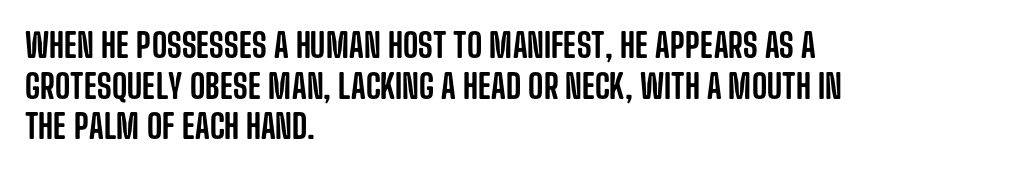
The image shows 33 px condensed sans-serif type, upright; set left-aligned, line spacing 1.23x, normal letter spacing, not underlined; low stroke contrast and a large x-height.
